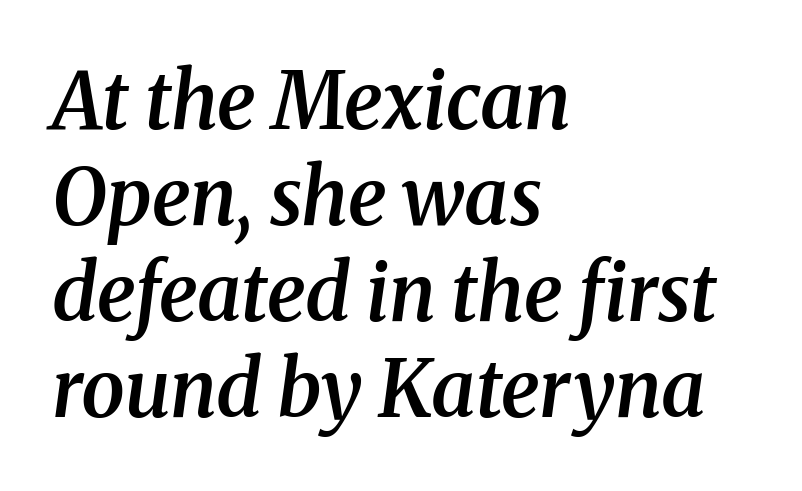
Q: Is the text bold? A: Semi-bold.
Q: Is the text italic (slanted)? A: Yes, it leans right by about 8 degrees.
Q: Is the typeface a serif or a sans-serif typeface? A: Serif.
Q: Is the text underlined? A: No.
Q: How is the paragraph aligned? A: Left-aligned.
Q: Is the spacing between letters normal or unusually wide? A: Normal.
Q: Width (condensed, normal, or wide)? A: Normal.
Q: Stroke contrast? A: Medium.
Q: x-height? A: Medium.
Q: Monospaced? A: No.
